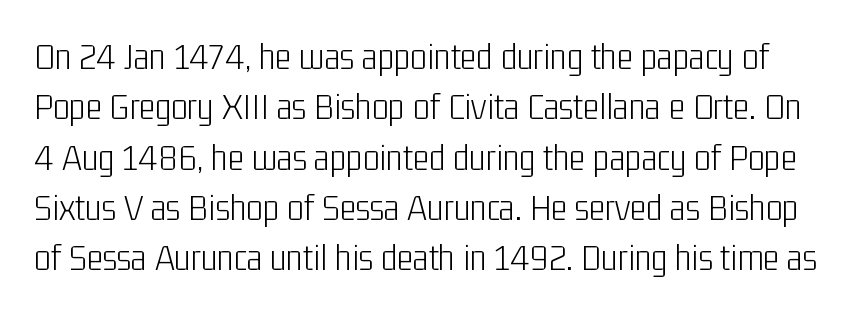
Q: Is the text bold? A: No.
Q: Is the text italic (slanted)? A: No, it is upright.
Q: Is the typeface a serif or a sans-serif typeface? A: Sans-serif.
Q: Is the text underlined? A: No.
Q: Is the spacing between letters normal or unusually wide? A: Normal.
Q: Is the spacing between lines tight, normal or loose? A: Normal.
Q: Width (condensed, normal, or wide)? A: Condensed.
Q: Stroke contrast? A: Low.
Q: x-height? A: Medium.
Q: Monospaced? A: No.
